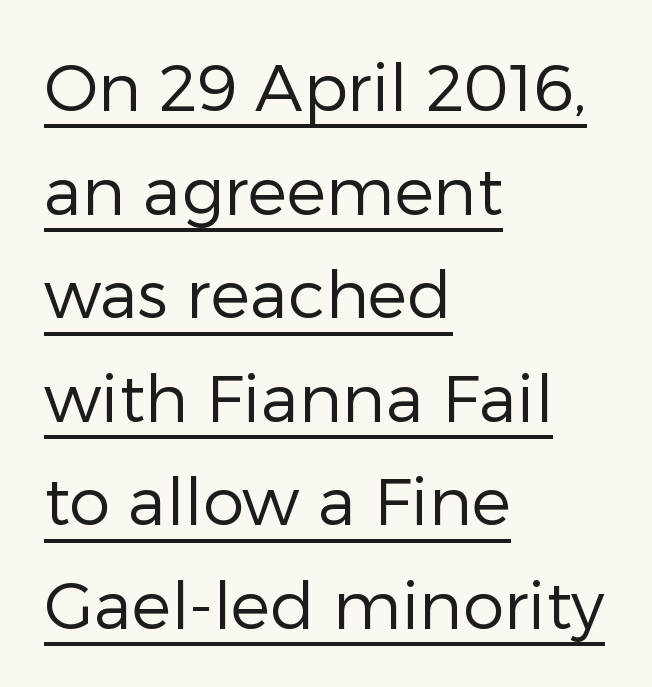
Q: Is the text bold? A: No.
Q: Is the text italic (slanted)? A: No, it is upright.
Q: Is the typeface a serif or a sans-serif typeface? A: Sans-serif.
Q: Is the text underlined? A: Yes.
Q: How is the paragraph aligned? A: Left-aligned.
Q: Is the spacing between letters normal or unusually wide? A: Normal.
Q: Is the spacing between lines tight, normal or loose? A: Normal.
Q: Width (condensed, normal, or wide)? A: Normal.
Q: Stroke contrast? A: Low.
Q: x-height? A: Medium.
Q: Monospaced? A: No.
